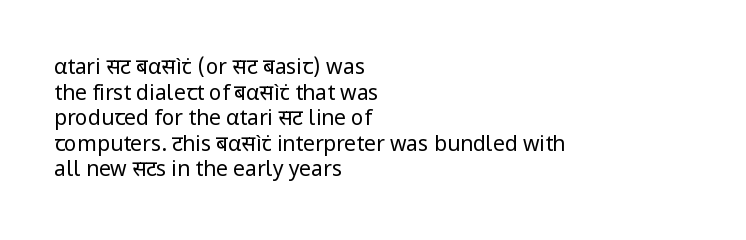
{"italic": "no", "bold": "no", "underline": "no", "align": "left", "line_spacing_ratio": 1.22, "letter_spacing": "normal", "letter_spacing_em": 0.0, "glyph_px": 21}
